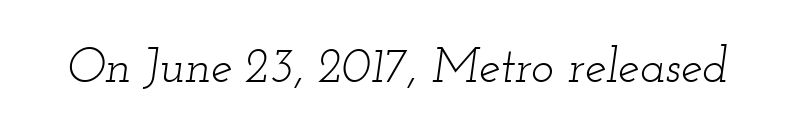
The typeface chosen for these lines features serifs. No extra tracking has been applied to these lines. Nobody drew a line under any word here. Weight: in the light-to-regular range.
